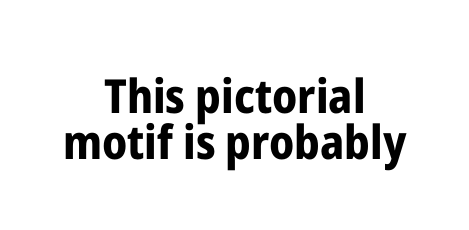
The image shows 47 px bold, condensed sans-serif type, upright; set centered, tight line spacing (0.97x), normal letter spacing, not underlined; low stroke contrast and a medium x-height.
